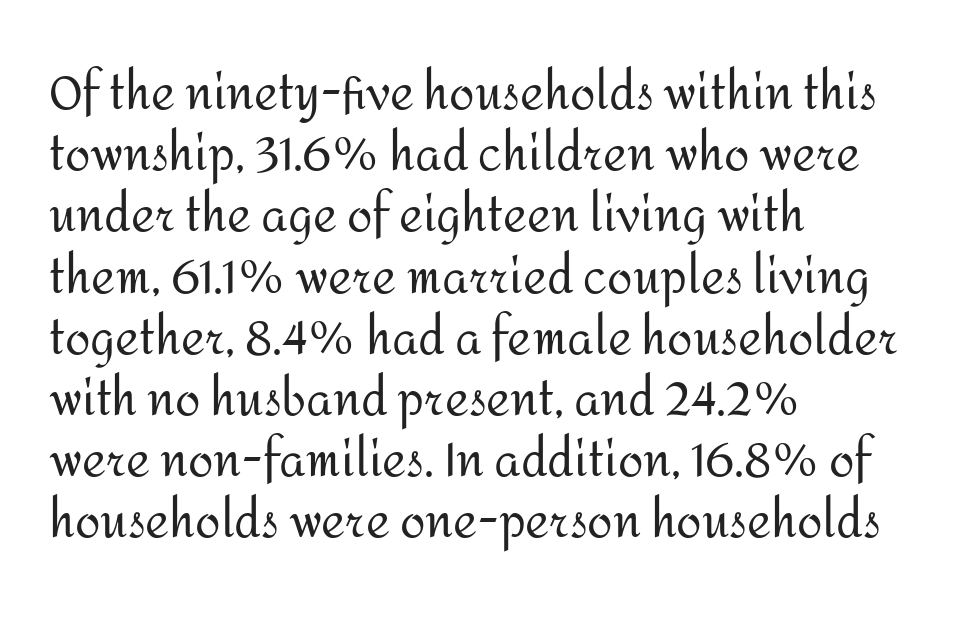
Q: Is the text bold? A: No.
Q: Is the text italic (slanted)? A: No, it is upright.
Q: Is the typeface a serif or a sans-serif typeface? A: Sans-serif.
Q: Is the text underlined? A: No.
Q: How is the paragraph aligned? A: Left-aligned.
Q: Is the spacing between letters normal or unusually wide? A: Normal.
Q: Is the spacing between lines tight, normal or loose? A: Normal.
Q: Width (condensed, normal, or wide)? A: Normal.
Q: Stroke contrast? A: Medium.
Q: x-height? A: Medium.
Q: Monospaced? A: No.
